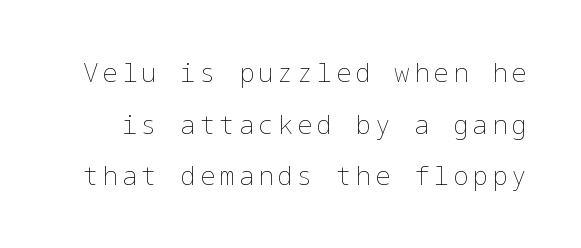
The image shows 26 px text type, upright; set loose line spacing (1.99x), not underlined.
